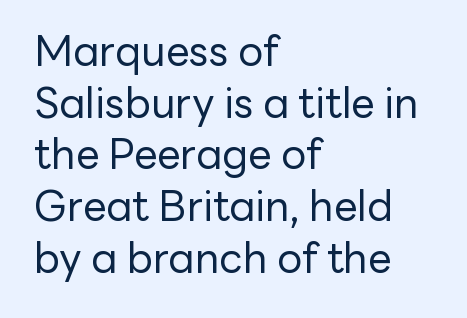
The letterforms sit at book weight or below. Serif or sans? Sans — the stroke terminals are bare. Ascenders rise straight up at ninety degrees. Descender tails drop into unmarked territory. Tracking here is standard; glyphs follow each other at the usual distance.
